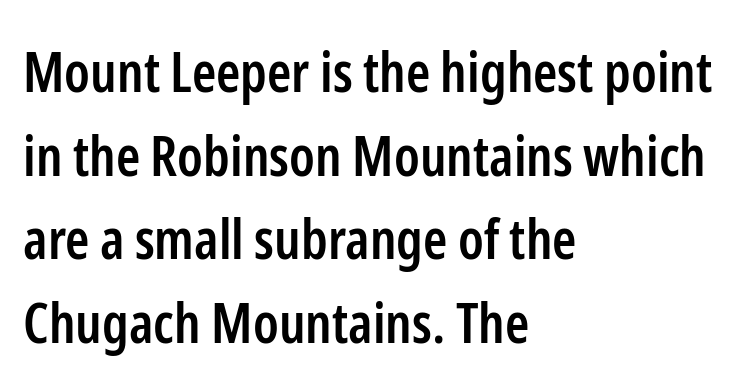
Q: Is the text bold? A: Semi-bold.
Q: Is the text italic (slanted)? A: No, it is upright.
Q: Is the typeface a serif or a sans-serif typeface? A: Sans-serif.
Q: Is the text underlined? A: No.
Q: How is the paragraph aligned? A: Left-aligned.
Q: Is the spacing between letters normal or unusually wide? A: Normal.
Q: Is the spacing between lines tight, normal or loose? A: Normal.
Q: Width (condensed, normal, or wide)? A: Condensed.
Q: Stroke contrast? A: Low.
Q: x-height? A: Medium.
Q: Monospaced? A: No.
